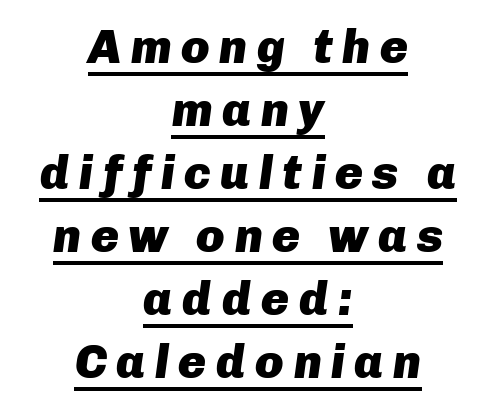
The image shows 47 px heavy type, italic (leaning right); set centered, normal line spacing (1.34x), unusually wide letter spacing (+0.2 em), underlined; low stroke contrast and a medium x-height.
